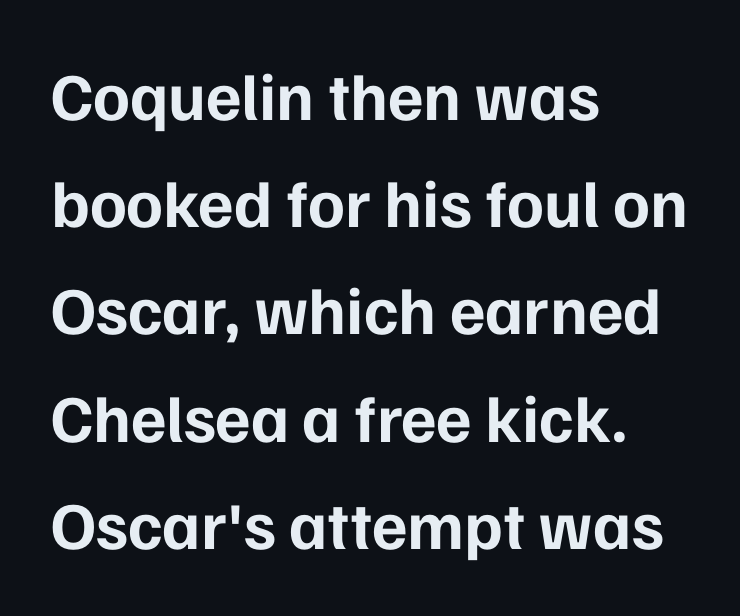
The image shows 67 px bold sans-serif type, upright; set left-aligned, normal line spacing (1.6x), normal letter spacing, not underlined; low stroke contrast and a medium x-height.
